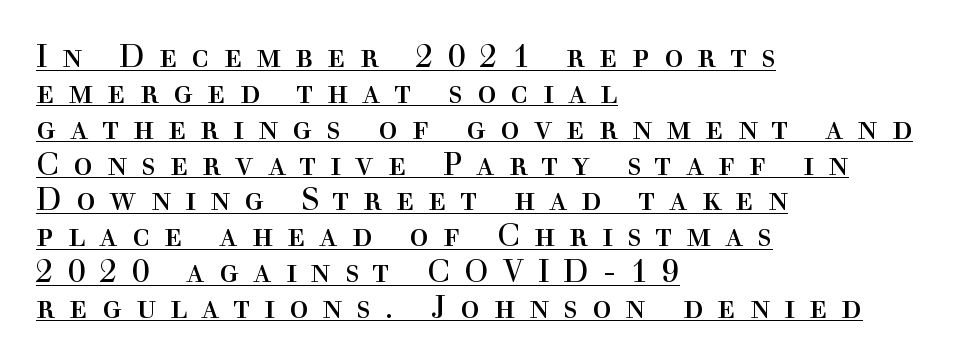
{"serif": "yes", "italic": "no", "bold": "no", "weight": "regular", "width": "normal", "x_height": "medium", "monospaced": "no", "underline": "yes", "align": "left", "line_spacing": "tight", "line_spacing_ratio": 1.12, "letter_spacing": "wide", "letter_spacing_em": 0.44, "glyph_px": 32}
